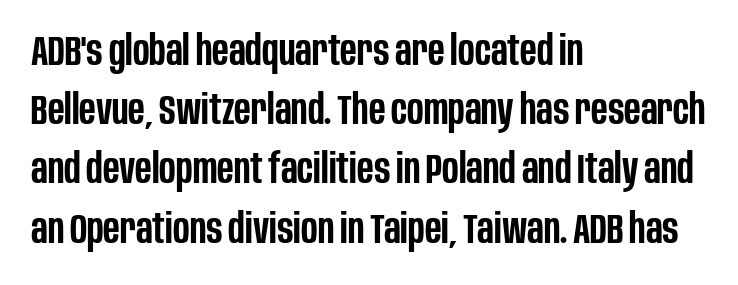
Q: Is the text bold? A: Semi-bold.
Q: Is the text italic (slanted)? A: No, it is upright.
Q: Is the typeface a serif or a sans-serif typeface? A: Sans-serif.
Q: Is the text underlined? A: No.
Q: How is the paragraph aligned? A: Left-aligned.
Q: Is the spacing between letters normal or unusually wide? A: Normal.
Q: Is the spacing between lines tight, normal or loose? A: Normal.
Q: Width (condensed, normal, or wide)? A: Condensed.
Q: Stroke contrast? A: Low.
Q: x-height? A: Large.
Q: Monospaced? A: No.
